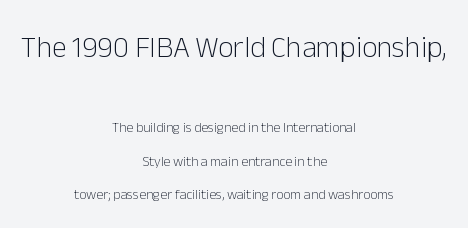
Q: Is the text bold? A: No.
Q: Is the text italic (slanted)? A: No, it is upright.
Q: Is the typeface a serif or a sans-serif typeface? A: Sans-serif.
Q: Is the text underlined? A: No.
Q: How is the paragraph aligned? A: Centered.
Q: Is the spacing between letters normal or unusually wide? A: Normal.
Q: Is the spacing between lines tight, normal or loose? A: Loose.
Q: Which block of text is set in a larger size, the first (top) or the second (bottom)? A: The first (top) one.
Q: Width (condensed, normal, or wide)? A: Normal.
Q: Stroke contrast? A: Low.
Q: x-height? A: Medium.
Q: Monospaced? A: No.
